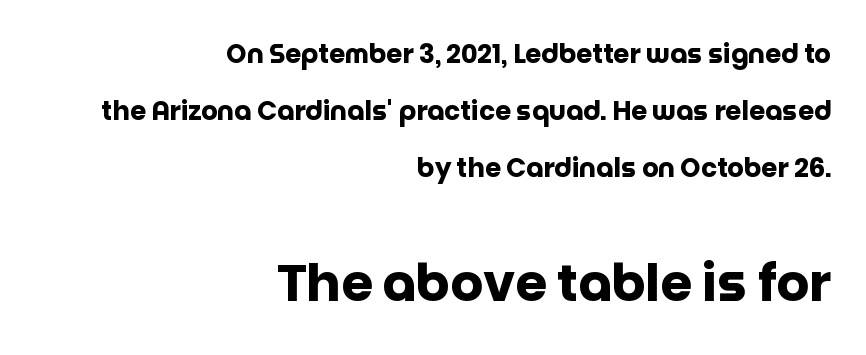
The image shows 51 px heavy sans-serif type, upright; set right-aligned, loose line spacing (2.2x), normal letter spacing, not underlined; the second (bottom) block is 1.96x larger; low stroke contrast and a large x-height.
